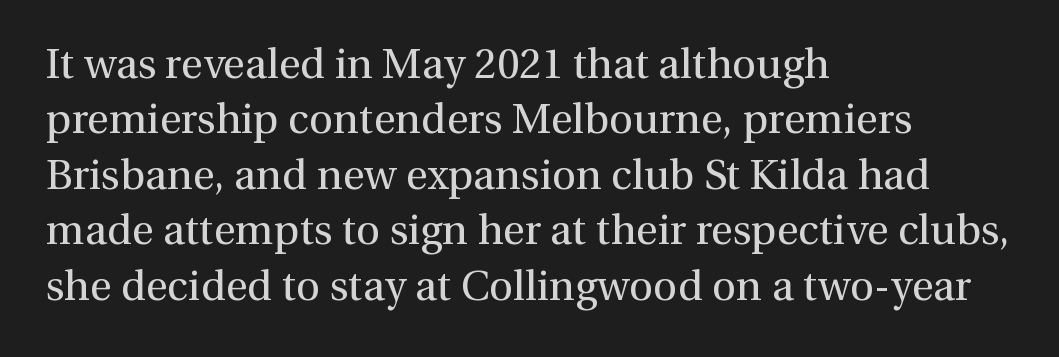
The image shows 42 px regular-weight serif type, upright; set left-aligned, normal line spacing (1.32x), normal letter spacing, not underlined; medium stroke contrast and a medium x-height.
